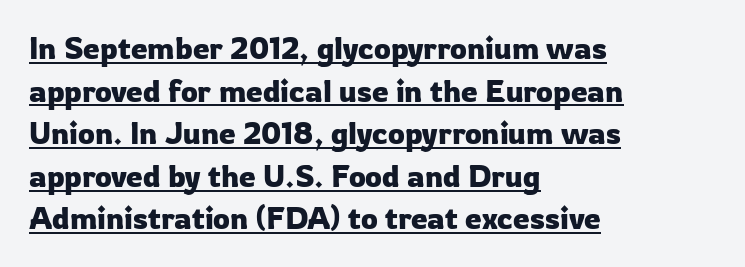
The image shows 30 px sans-serif type, upright; set left-aligned, normal line spacing (1.42x), normal letter spacing, underlined; low stroke contrast and a medium x-height.
